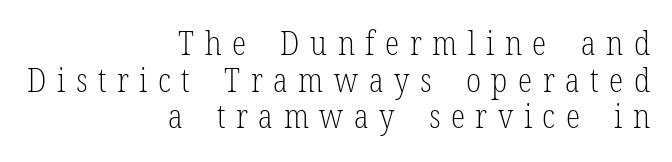
{"serif": "yes", "italic": "no", "bold": "no", "weight": "light", "width": "condensed", "stroke_contrast": "low", "x_height": "medium", "monospaced": "no", "underline": "no", "align": "right", "line_spacing": "tight", "line_spacing_ratio": 1.11, "letter_spacing": "wide", "letter_spacing_em": 0.32, "glyph_px": 33}
